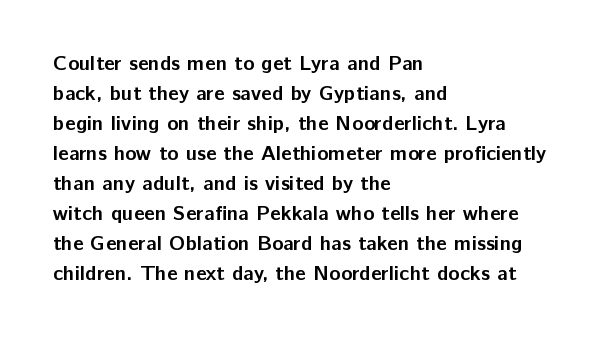
The font's upright variant was chosen for this text. These lines keep a tight, regular rhythm from letter to letter. Notice how thick the strokes are: this is what a full bold looks like. These lines sit exactly where default settings would place them.
